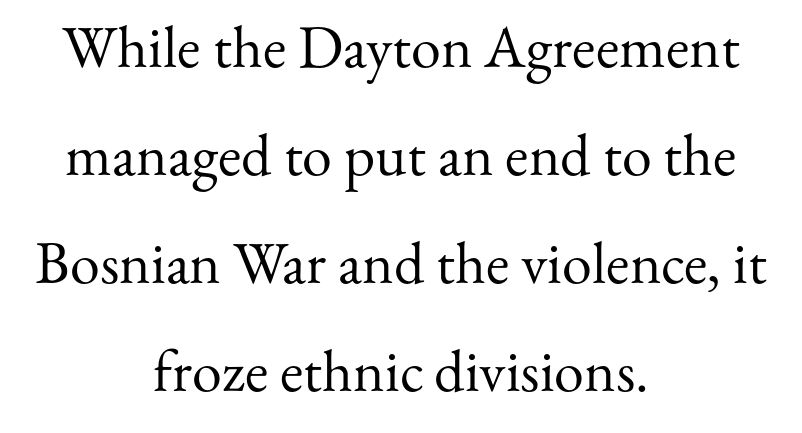
The image shows 60 px regular-weight serif type, upright; set centered, line spacing 1.8x, normal letter spacing, not underlined; medium stroke contrast and a small x-height.
